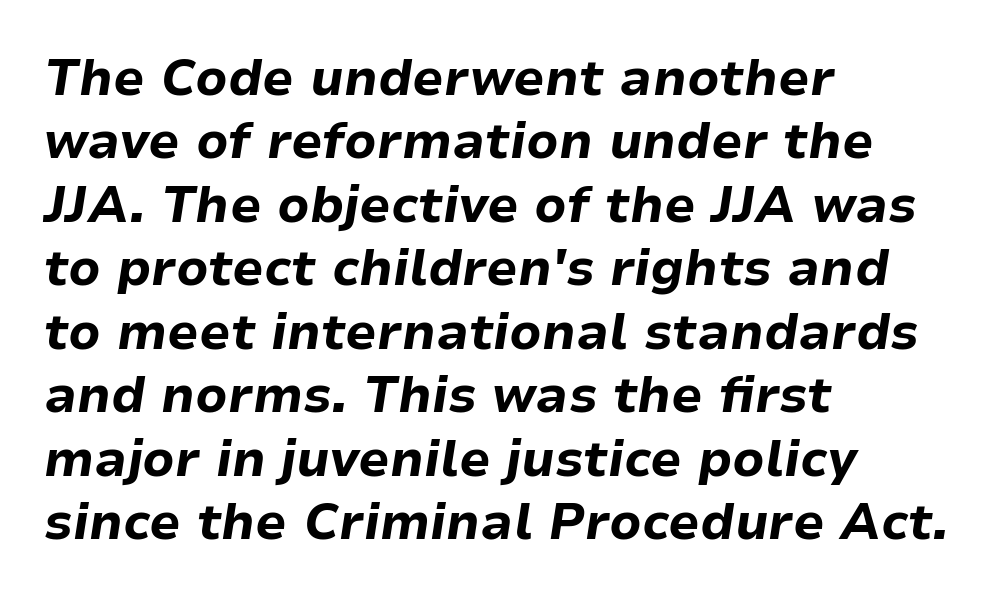
These lines are rendered in a variable-pitch font. The lettering tilts uniformly, giving the passage an italic look. Typographic density is high because the face is bold. Horizontally, the lines are justified to the leading edge only. A typesetter would call this leading conventional body-copy spacing. Words appear dense and cohesive because spacing is normal.
